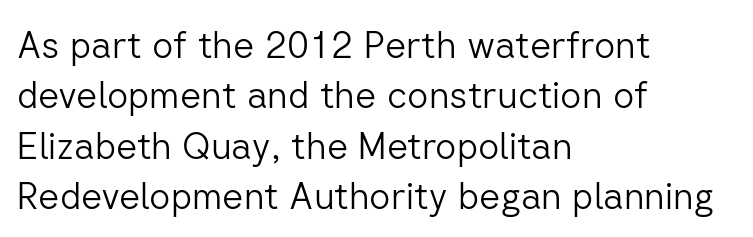
{"serif": "no", "italic": "no", "bold": "no", "weight": "light", "width": "normal", "stroke_contrast": "low", "x_height": "medium", "monospaced": "no", "underline": "no", "align": "left", "line_spacing": "normal", "line_spacing_ratio": 1.36, "letter_spacing": "normal", "letter_spacing_em": 0.0, "glyph_px": 37}
